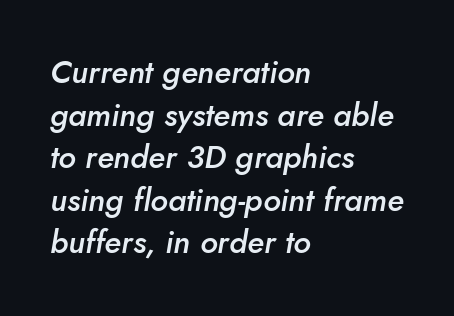
The image shows 32 px semibold type, italic (leaning right); set left-aligned, normal line spacing (1.33x), normal letter spacing, not underlined; low stroke contrast and a small x-height.
